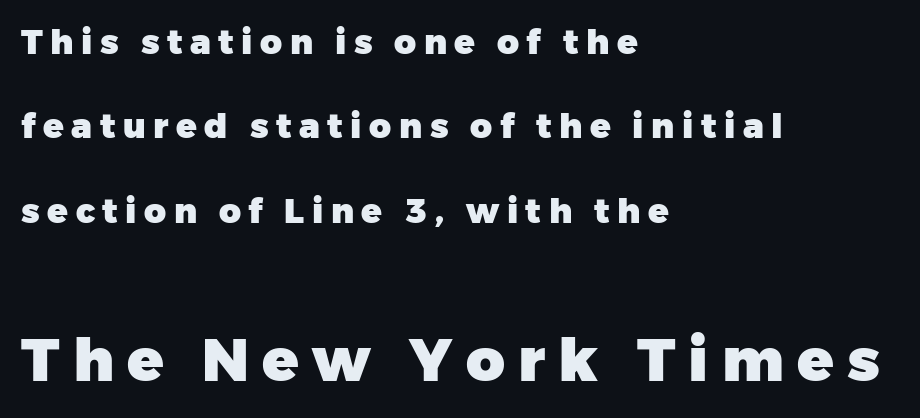
The image shows 60 px heavy sans-serif type, upright; set left-aligned, loose line spacing (2.48x), unusually wide letter spacing (+0.22 em), not underlined; the second (bottom) block is 1.76x larger; low stroke contrast and a medium x-height.
